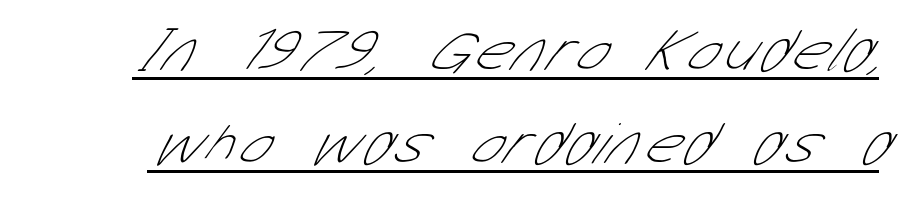
{"serif": "no", "bold": "no", "weight": "thin", "width": "condensed", "stroke_contrast": "low", "x_height": "medium", "monospaced": "no", "underline": "yes", "line_spacing": "normal", "line_spacing_ratio": 1.55, "glyph_px": 60}
